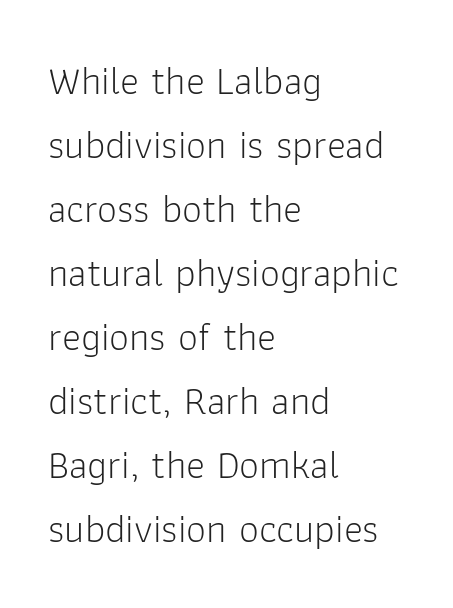
Q: Is the text bold? A: No.
Q: Is the text italic (slanted)? A: No, it is upright.
Q: Is the typeface a serif or a sans-serif typeface? A: Sans-serif.
Q: Is the text underlined? A: No.
Q: How is the paragraph aligned? A: Left-aligned.
Q: Is the spacing between letters normal or unusually wide? A: Normal.
Q: Is the spacing between lines tight, normal or loose? A: Normal.
Q: Width (condensed, normal, or wide)? A: Normal.
Q: Stroke contrast? A: Low.
Q: x-height? A: Medium.
Q: Monospaced? A: No.
